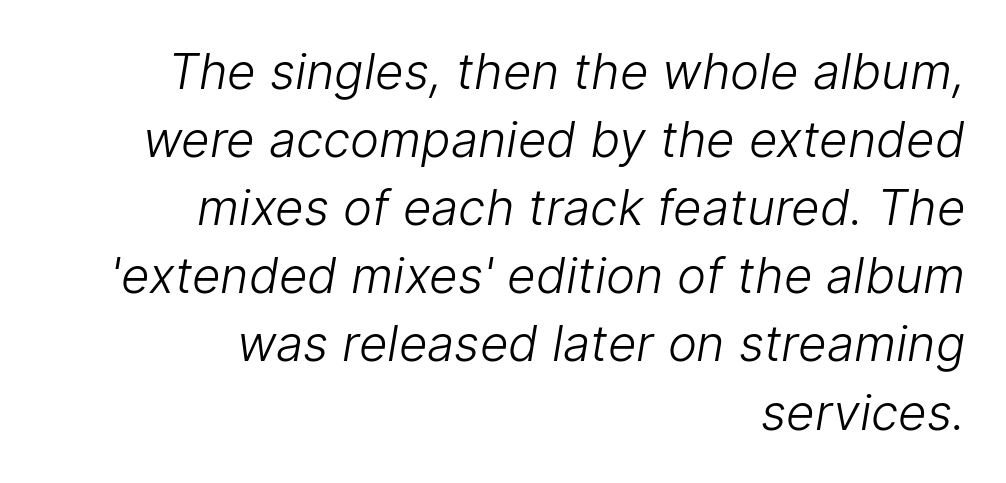
{"serif": "no", "bold": "no", "weight": "light", "width": "normal", "stroke_contrast": "low", "x_height": "medium", "monospaced": "no", "underline": "no", "align": "right", "line_spacing": "normal", "line_spacing_ratio": 1.39, "letter_spacing": "normal", "letter_spacing_em": 0.0, "glyph_px": 49}
